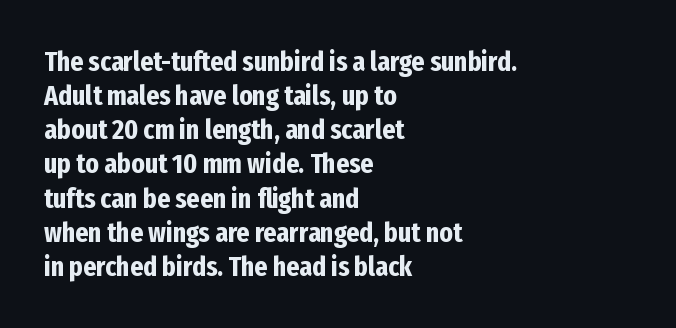
Q: Is the text bold? A: Yes.
Q: Is the text italic (slanted)? A: No, it is upright.
Q: Is the typeface a serif or a sans-serif typeface? A: Sans-serif.
Q: Is the text underlined? A: No.
Q: How is the paragraph aligned? A: Left-aligned.
Q: Is the spacing between letters normal or unusually wide? A: Normal.
Q: Width (condensed, normal, or wide)? A: Condensed.
Q: Stroke contrast? A: Low.
Q: x-height? A: Medium.
Q: Monospaced? A: No.
